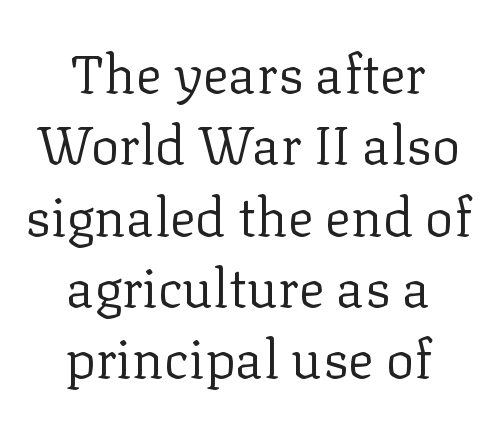
Q: Is the text bold? A: No.
Q: Is the text italic (slanted)? A: No, it is upright.
Q: Is the typeface a serif or a sans-serif typeface? A: Serif.
Q: Is the text underlined? A: No.
Q: How is the paragraph aligned? A: Centered.
Q: Is the spacing between letters normal or unusually wide? A: Normal.
Q: Is the spacing between lines tight, normal or loose? A: Normal.
Q: Width (condensed, normal, or wide)? A: Normal.
Q: Stroke contrast? A: Low.
Q: x-height? A: Medium.
Q: Monospaced? A: No.
